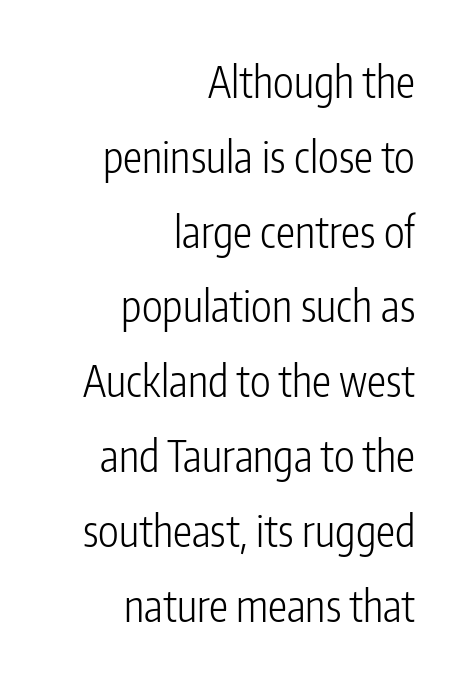
No extra ink here — the face is not bold. The foot of each line stays bare and open. Inter-character spacing is left at the font's built-in metrics. Character widths vary here, with narrow letters taking less room than wide ones. When letters stand straight like this, we call the style roman or upright. Grotesque or geometric, the face here clearly has no serifs.
